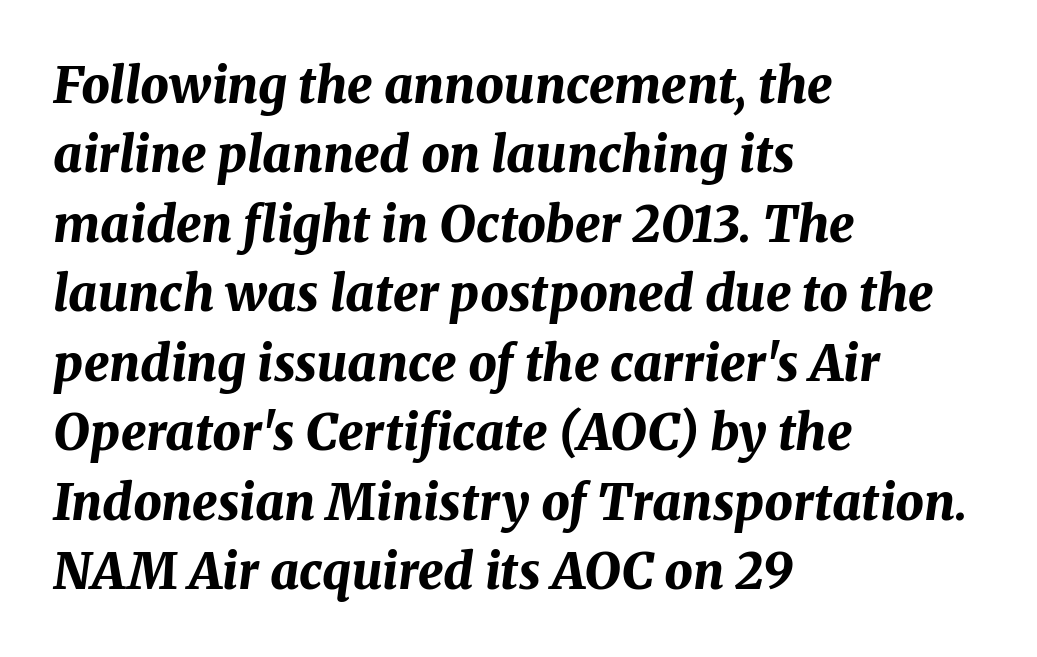
The image shows 50 px bold type, italic (leaning right); set left-aligned, normal line spacing (1.39x), normal letter spacing, not underlined; medium stroke contrast and a medium x-height.
